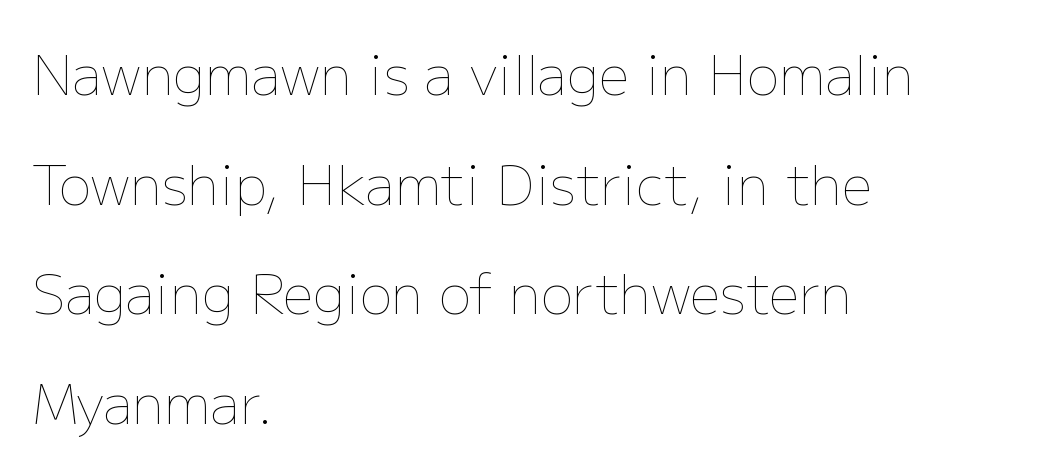
Vertical strokes here are truly vertical. Letters rest on an invisible, unmarked baseline. Ink coverage per letter is moderate at most. Vertically, the passage feels expansive, rows floating well apart.
